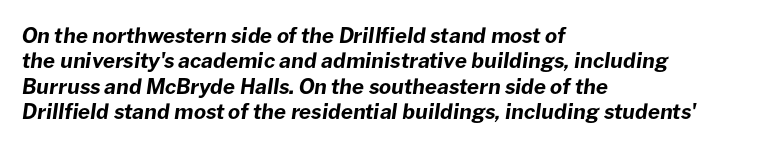
The image shows 21 px bold type, italic (leaning right); set left-aligned, line spacing 1.21x, normal letter spacing, not underlined.
